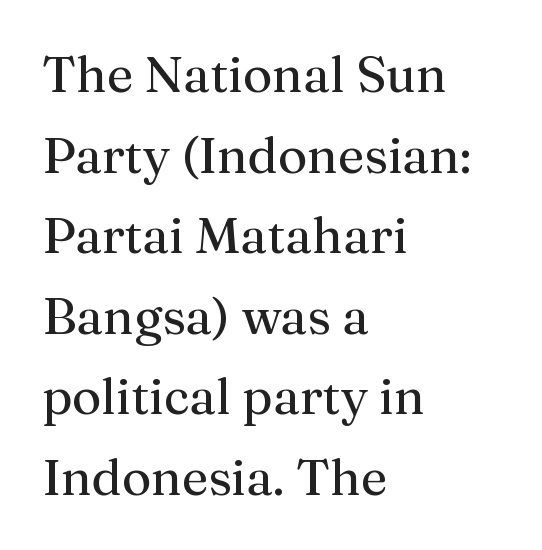
The image shows 51 px regular-weight serif type, upright; set left-aligned, normal line spacing (1.58x), normal letter spacing, not underlined; medium stroke contrast and a medium x-height.
